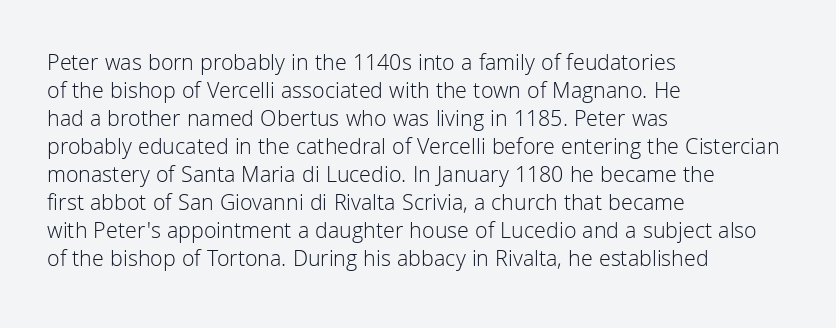
{"italic": "no", "bold": "no", "underline": "no", "align": "left", "line_spacing_ratio": 1.22, "letter_spacing": "normal", "letter_spacing_em": 0.0, "glyph_px": 23}
